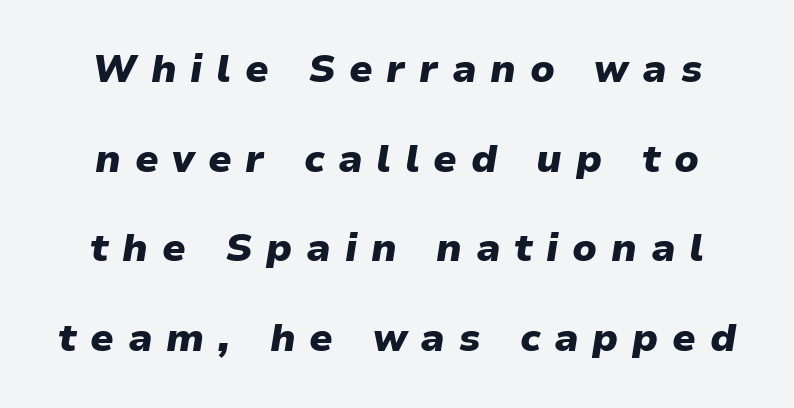
Q: Is the text bold? A: Yes.
Q: Is the text italic (slanted)? A: Yes, it leans right by about 9 degrees.
Q: Is the text underlined? A: No.
Q: Is the spacing between letters normal or unusually wide? A: Unusually wide.
Q: Is the spacing between lines tight, normal or loose? A: Loose.
Q: Width (condensed, normal, or wide)? A: Normal.
Q: Stroke contrast? A: Low.
Q: x-height? A: Medium.
Q: Monospaced? A: No.
